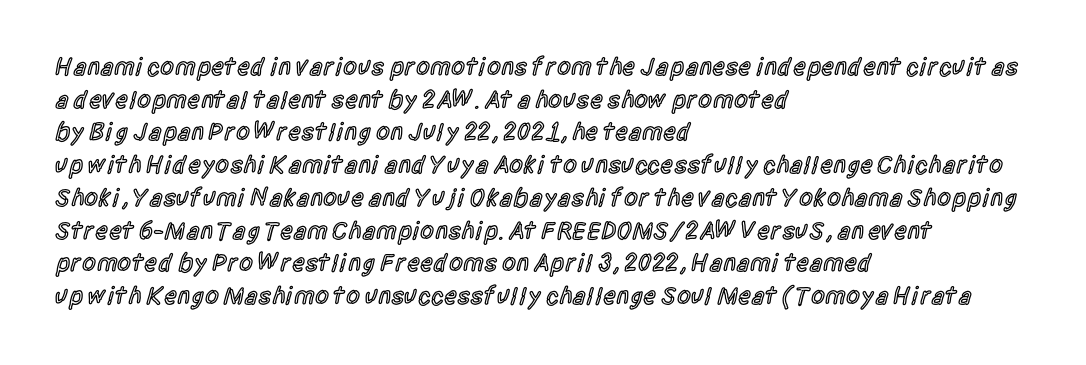
The image shows 25 px text type; set left-aligned, normal line spacing (1.31x), normal letter spacing, not underlined.
